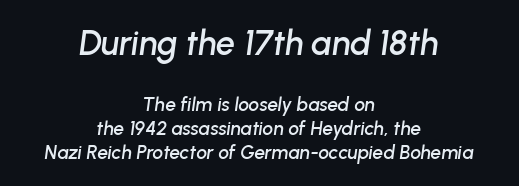
Q: Is the text italic (slanted)? A: Yes, it leans right by about 8 degrees.
Q: Is the text underlined? A: No.
Q: How is the paragraph aligned? A: Centered.
Q: Is the spacing between letters normal or unusually wide? A: Normal.
Q: Is the spacing between lines tight, normal or loose? A: Normal.
Q: Which block of text is set in a larger size, the first (top) or the second (bottom)? A: The first (top) one.
Q: Width (condensed, normal, or wide)? A: Normal.
Q: Stroke contrast? A: Low.
Q: x-height? A: Medium.
Q: Monospaced? A: No.
